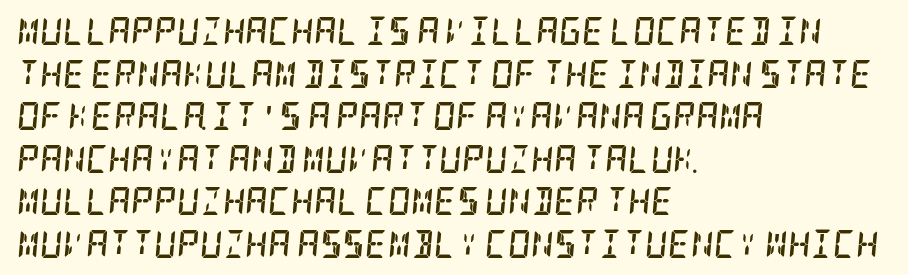
The image shows 28 px semibold, condensed serif type, italic (leaning right); set left-aligned, normal line spacing (1.52x), normal letter spacing, not underlined; low stroke contrast and a large x-height.
